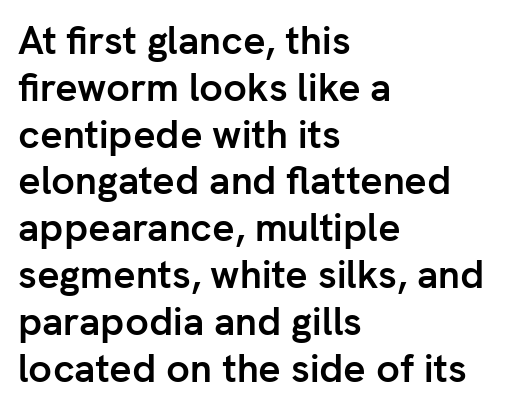
The image shows 39 px semibold sans-serif type, upright; set left-aligned, line spacing 1.2x, normal letter spacing, not underlined; low stroke contrast and a medium x-height.
